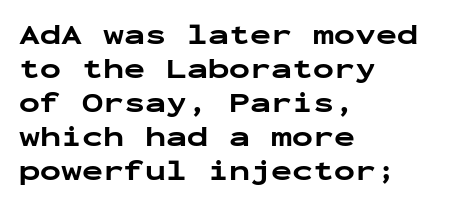
The image shows 28 px bold, wide sans-serif type, upright, monospaced; set left-aligned, line spacing 1.21x, normal letter spacing, not underlined; low stroke contrast and a medium x-height.
